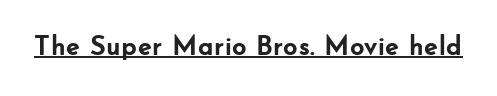
Glance below the letters and you will spot a drawn line. Letter spacing: default. Unlike italic type, these characters show no tilt at all. Think of a printed novel: that variable character pitch is what you see here. Summary of weight: heavy, a full bold.
